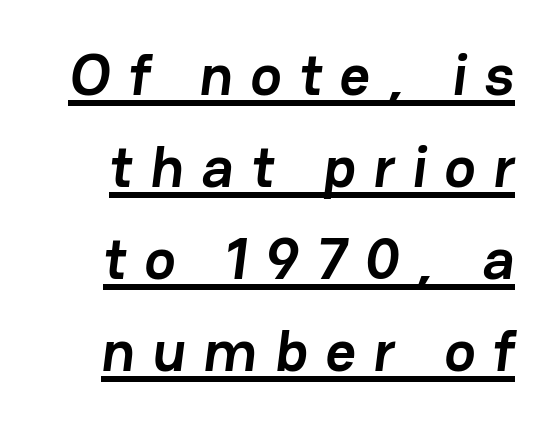
The glyphs in this specimen are sans serif. Heavy-handed strokes throughout: this text is bold. A typesetter would call this proportional, since set widths differ per character. Words appear elongated and porous because spacing is wide. The passage shown is underscored from start to finish. This block has exactly the height ordinary leading produces.
